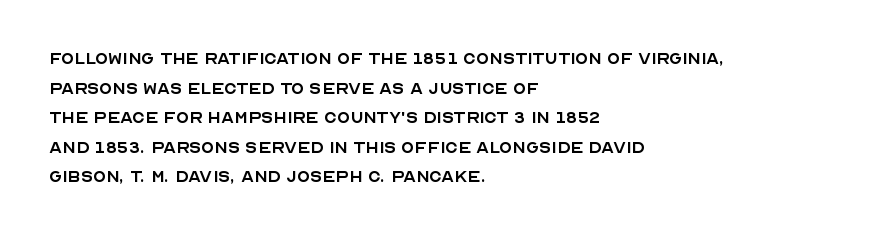
Quick note: underline off. Do the letters lean? They stand straight. The text block is weighted toward the left margin, trailing off unevenly rightward. This rendering leaves character spacing at its baseline value. Vertical spacing — default.
